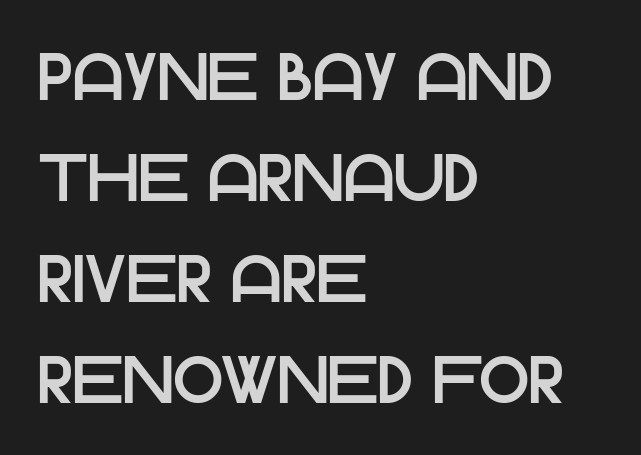
The image shows 66 px sans-serif type, upright; set left-aligned, normal line spacing (1.53x), normal letter spacing, not underlined; low stroke contrast and a large x-height.
